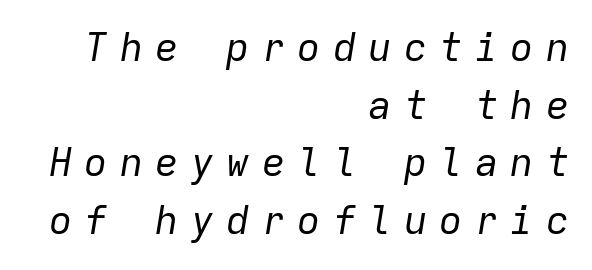
Look at the tracking — it's clearly loosened, letters drifting apart. Rows of type keep a routine distance in the vertical direction. A flush-right, rag-left setting is used for this passage. Think of a typewriter: that constant character pitch is what you see here. Bold? No — there's no thickening of the strokes.
